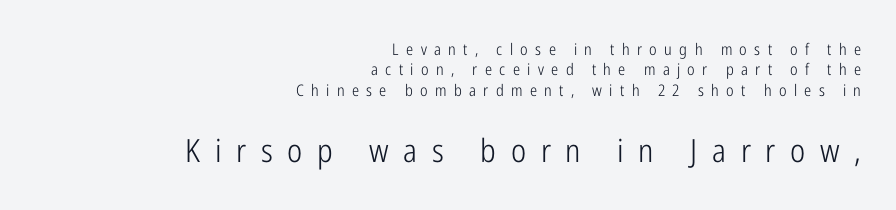
Q: Is the text bold? A: No.
Q: Is the text italic (slanted)? A: No, it is upright.
Q: Is the typeface a serif or a sans-serif typeface? A: Sans-serif.
Q: Is the text underlined? A: No.
Q: How is the paragraph aligned? A: Right-aligned.
Q: Is the spacing between letters normal or unusually wide? A: Unusually wide.
Q: Is the spacing between lines tight, normal or loose? A: Normal.
Q: Which block of text is set in a larger size, the first (top) or the second (bottom)? A: The second (bottom) one.
Q: Width (condensed, normal, or wide)? A: Condensed.
Q: Stroke contrast? A: Low.
Q: x-height? A: Medium.
Q: Monospaced? A: No.
